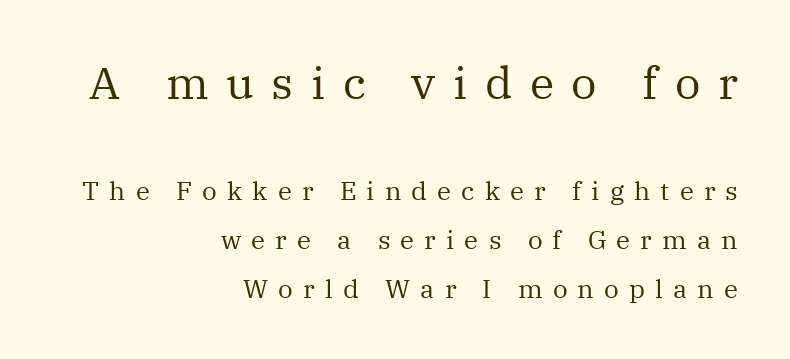
The image shows 45 px regular-weight serif type, upright; set right-aligned, line spacing 1.89x, unusually wide letter spacing (+0.39 em), not underlined; the first (top) block is 1.73x larger; medium stroke contrast and a medium x-height.
